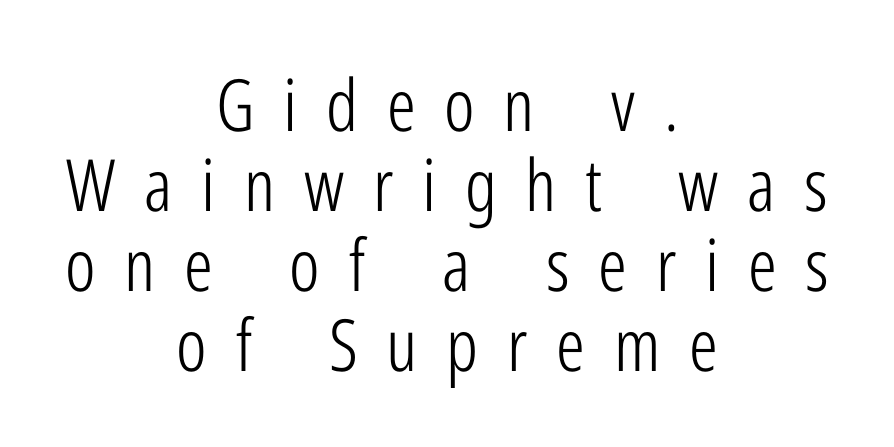
The image shows 72 px light, condensed sans-serif type, upright; set centered, tight line spacing (1.11x), unusually wide letter spacing (+0.4 em), not underlined; low stroke contrast and a medium x-height.
